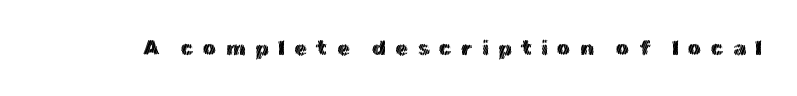
Is there any slant? The stems are plumb. Just letters on the line, the space beneath them empty. The horizontal fit of the characters is loose and conspicuously gappy.
